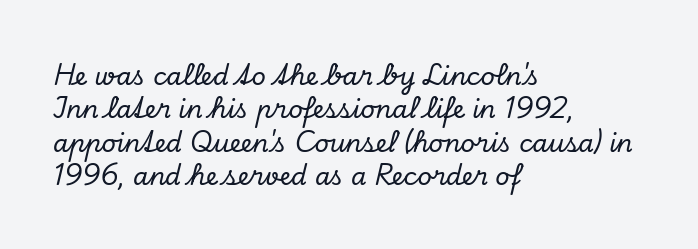
{"italic": "yes", "lean": "right", "slant_degrees": 13, "underline": "no", "align": "left", "line_spacing": "normal", "line_spacing_ratio": 1.34, "letter_spacing": "normal", "letter_spacing_em": 0.0, "glyph_px": 25}
